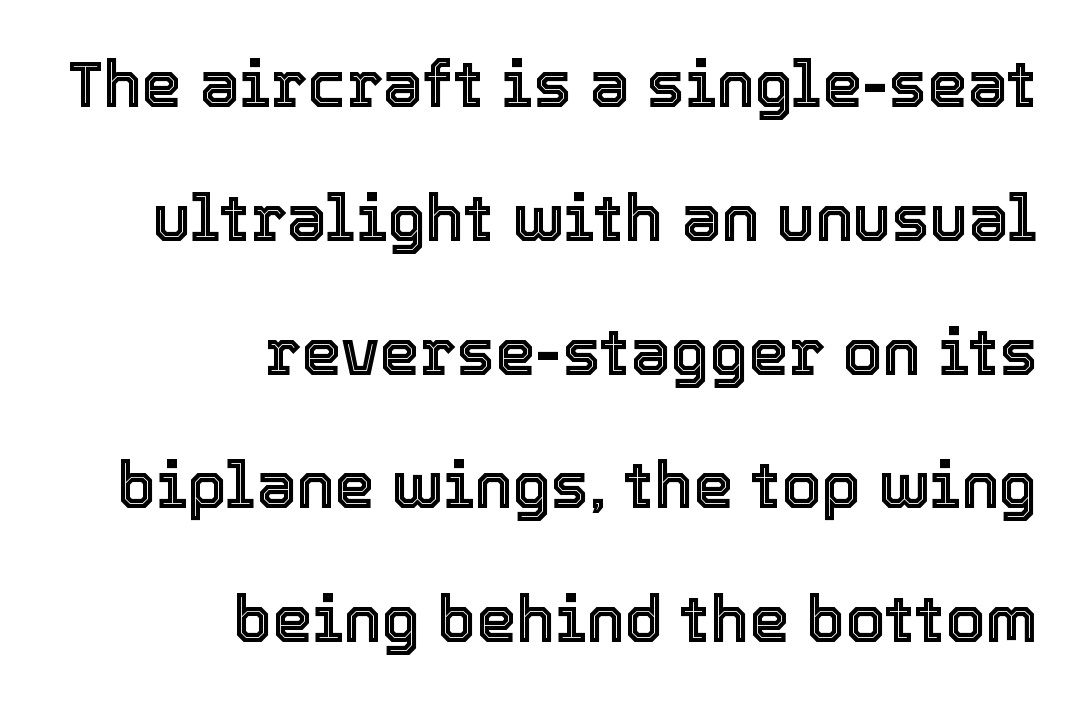
The letters advance in unequal steps, a hallmark of proportional type. Compared with typical paragraphs, the rows here are farther apart. Caption: multi-line text, flush right, ragged left. Posture: straight, roman, zero tilt. Short note: letters normally spaced.
